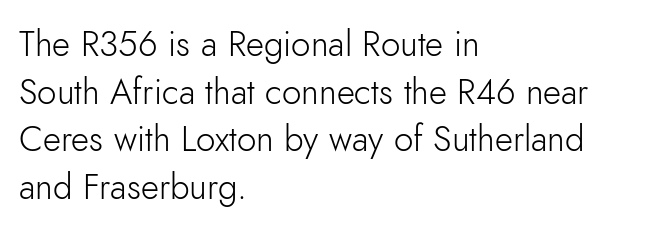
Q: Is the text bold? A: No.
Q: Is the text italic (slanted)? A: No, it is upright.
Q: Is the typeface a serif or a sans-serif typeface? A: Sans-serif.
Q: Is the text underlined? A: No.
Q: How is the paragraph aligned? A: Left-aligned.
Q: Is the spacing between letters normal or unusually wide? A: Normal.
Q: Is the spacing between lines tight, normal or loose? A: Normal.
Q: Width (condensed, normal, or wide)? A: Normal.
Q: Stroke contrast? A: Low.
Q: x-height? A: Small.
Q: Monospaced? A: No.
